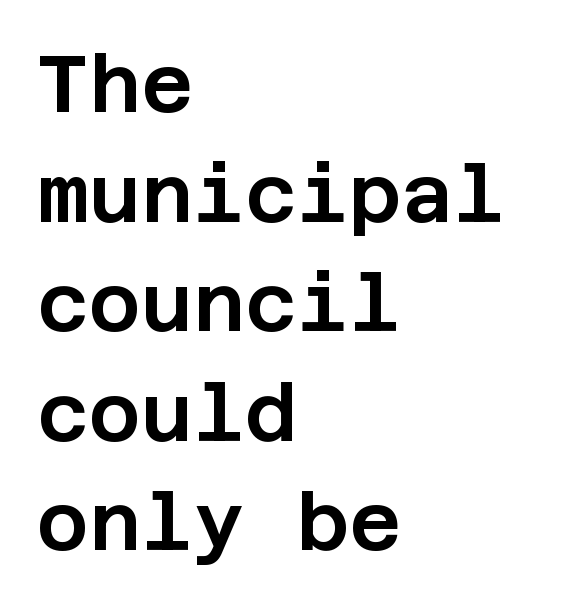
Nothing sits at the stroke ends, so this counts as sans-serif. The ragged edge is on the right, which tells us the setting is flush left. A typesetter would mark this as roman, not italic. Does extra space separate the letters? No, they use regular spacing. The glyphs are unaccompanied by any horizontal stroke below them. One glance says typical: line gaps are just what's usual.
